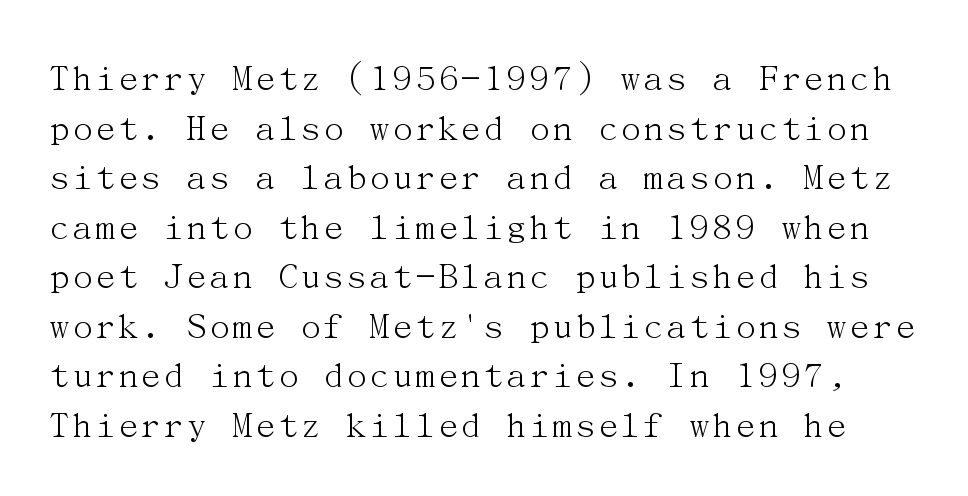
The image shows 39 px light serif type, upright; set normal line spacing (1.27x), normal letter spacing, not underlined; medium stroke contrast and a medium x-height.
